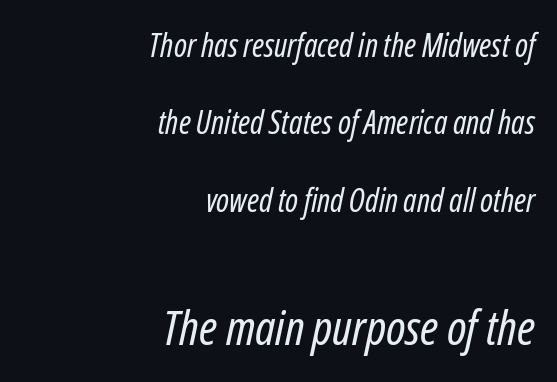
The image shows 48 px regular-weight, condensed type, italic (leaning right); set right-aligned, loose line spacing (2.42x), normal letter spacing, not underlined; the second (bottom) block is 1.5x larger; low stroke contrast and a medium x-height.
